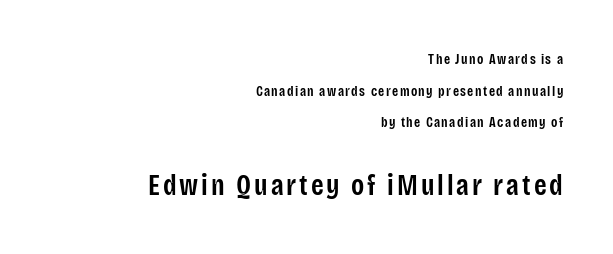
Q: Is the text bold? A: Semi-bold.
Q: Is the text italic (slanted)? A: No, it is upright.
Q: Is the typeface a serif or a sans-serif typeface? A: Sans-serif.
Q: Is the text underlined? A: No.
Q: How is the paragraph aligned? A: Right-aligned.
Q: Is the spacing between lines tight, normal or loose? A: Loose.
Q: Which block of text is set in a larger size, the first (top) or the second (bottom)? A: The second (bottom) one.
Q: Width (condensed, normal, or wide)? A: Condensed.
Q: Stroke contrast? A: Low.
Q: x-height? A: Large.
Q: Monospaced? A: No.
